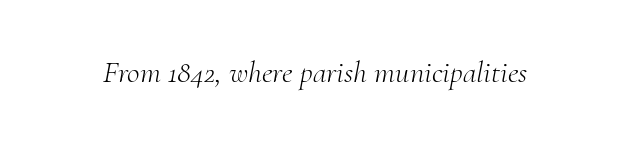
{"serif": "yes", "italic": "yes", "lean": "right", "slant_degrees": 10, "bold": "no", "weight": "light", "width": "normal", "stroke_contrast": "medium", "x_height": "small", "monospaced": "no", "underline": "no", "letter_spacing": "normal", "letter_spacing_em": 0.0, "glyph_px": 31}
